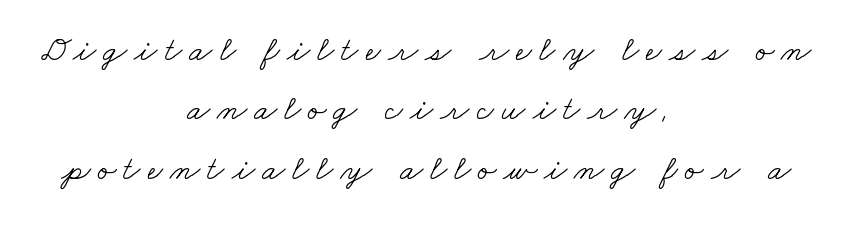
{"serif": "yes", "bold": "no", "weight": "light", "width": "wide", "stroke_contrast": "low", "x_height": "small", "monospaced": "no", "underline": "no", "align": "center", "line_spacing_ratio": 1.75, "letter_spacing": "wide", "letter_spacing_em": 0.21, "glyph_px": 34}
